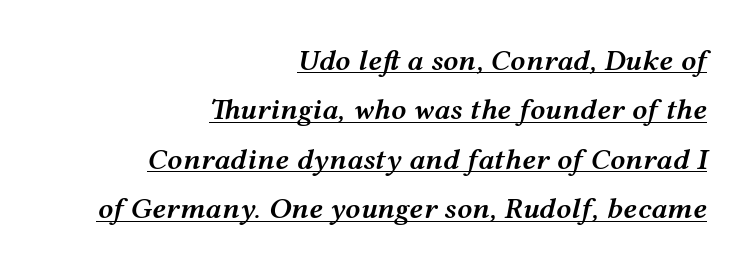
{"italic": "yes", "lean": "right", "slant_degrees": 12, "bold": "semi", "weight": "semibold", "width": "wide", "stroke_contrast": "medium", "x_height": "medium", "monospaced": "no", "underline": "yes", "align": "right", "line_spacing": "normal", "line_spacing_ratio": 1.65, "letter_spacing": "normal", "letter_spacing_em": 0.0, "glyph_px": 30}
